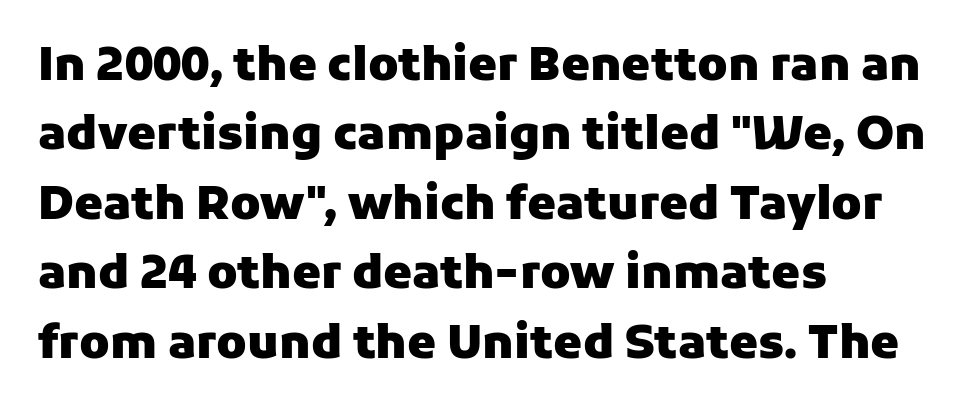
The image shows 46 px heavy sans-serif type, upright; set left-aligned, normal line spacing (1.51x), normal letter spacing, not underlined; low stroke contrast and a medium x-height.
